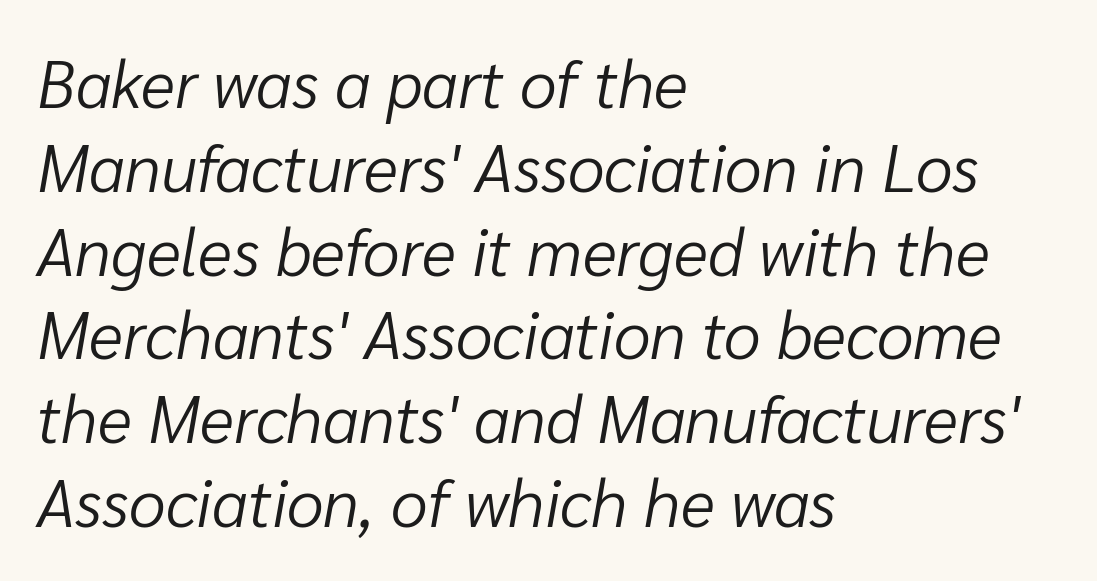
The image shows 66 px light type, italic (leaning right); set left-aligned, normal line spacing (1.27x), normal letter spacing, not underlined; low stroke contrast and a medium x-height.
